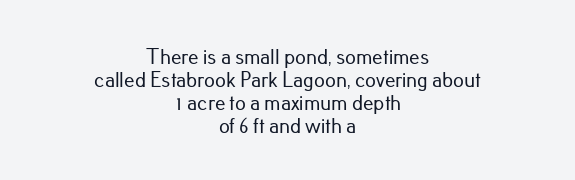
{"italic": "no", "underline": "no", "align": "center", "line_spacing": "tight", "line_spacing_ratio": 1.09, "letter_spacing": "normal", "letter_spacing_em": 0.0, "glyph_px": 21}
